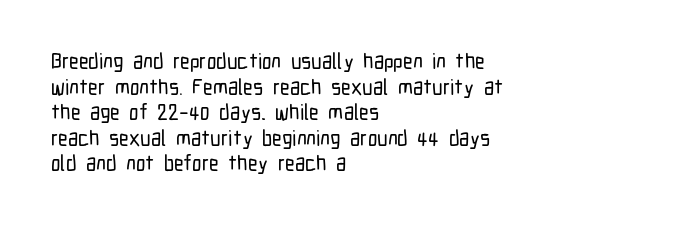
Q: Is the text italic (slanted)? A: No, it is upright.
Q: Is the text underlined? A: No.
Q: How is the paragraph aligned? A: Left-aligned.
Q: Is the spacing between letters normal or unusually wide? A: Normal.
